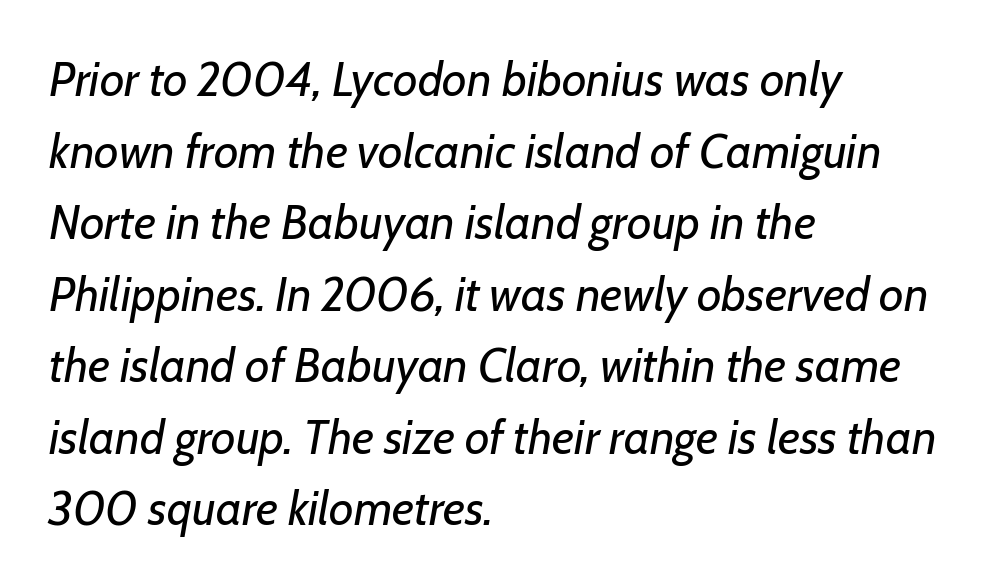
{"italic": "yes", "lean": "right", "slant_degrees": 7, "bold": "no", "weight": "regular", "width": "normal", "stroke_contrast": "low", "x_height": "medium", "monospaced": "no", "underline": "no", "align": "left", "line_spacing": "normal", "line_spacing_ratio": 1.49, "letter_spacing": "normal", "letter_spacing_em": 0.0, "glyph_px": 48}
